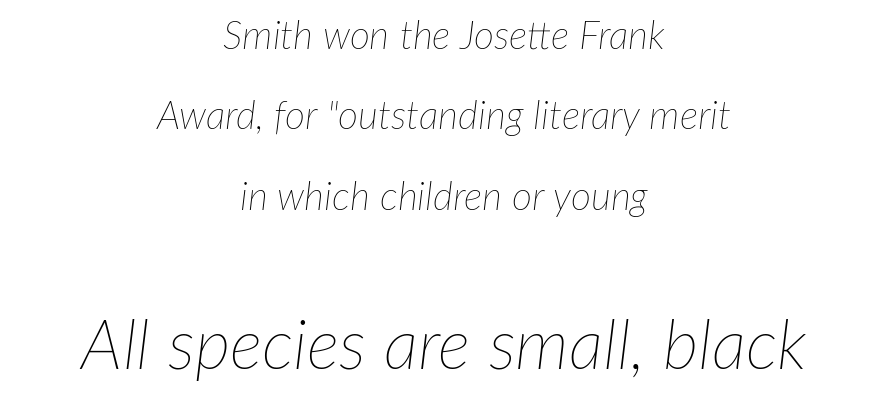
The image shows 69 px thin type, italic (leaning right); set centered, loose line spacing (2.06x), normal letter spacing, not underlined; the second (bottom) block is 1.77x larger; low stroke contrast and a medium x-height.
